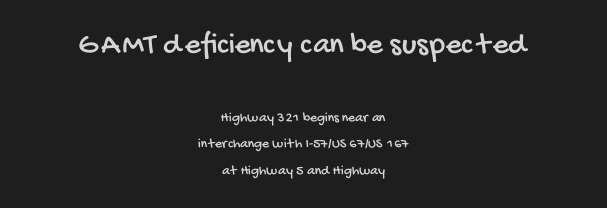
The image shows 31 px condensed sans-serif type; set centered, line spacing 1.86x, normal letter spacing, not underlined; the first (top) block is 2.21x larger; low stroke contrast and a large x-height.
